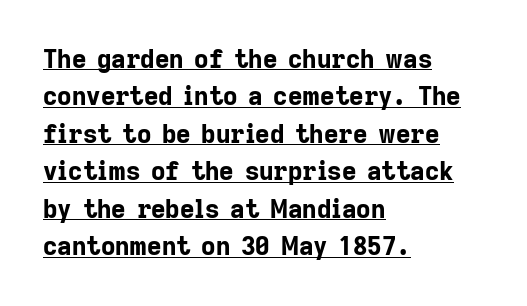
The image shows 25 px bold type, upright; set left-aligned, normal line spacing (1.5x), normal letter spacing, underlined.
